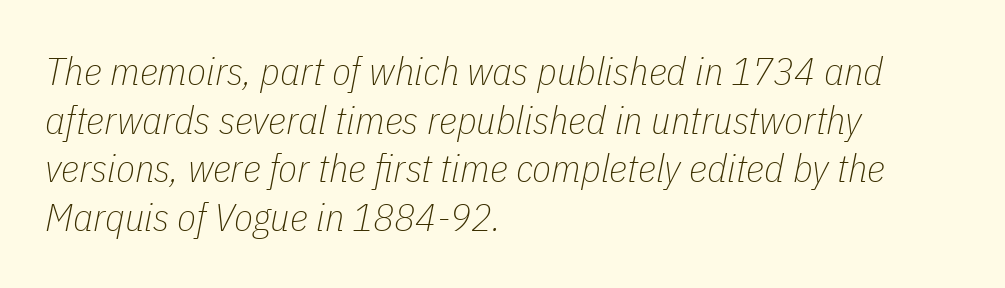
The image shows 39 px thin, condensed type, italic (leaning right); set left-aligned, normal line spacing (1.25x), normal letter spacing, not underlined; low stroke contrast and a medium x-height.
